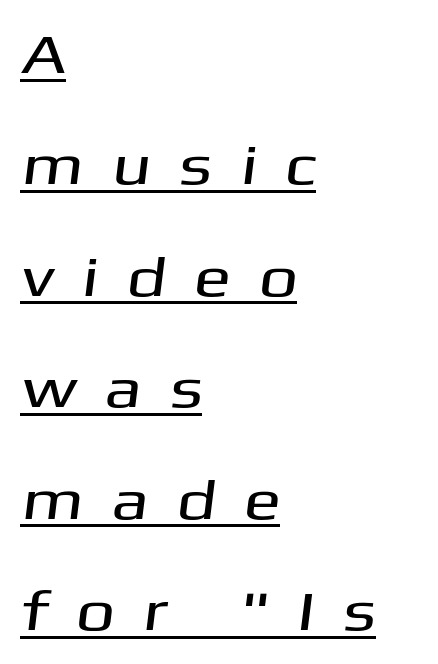
Honestly, the underline is the first thing you notice here. Leftover space on each line is placed entirely after the last word. Leading is clearly above the norm, producing a sparse column. Tracking here is generous; glyphs stand well apart from one another. Serifs: no, the terminals of the letterforms are clean. Here the designer chose a conventional face with non-uniform glyph widths.
